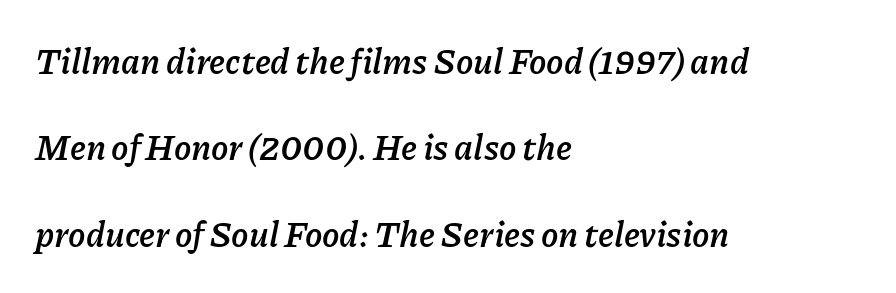
The image shows 35 px semibold type, italic (leaning right); set left-aligned, loose line spacing (2.47x), normal letter spacing, not underlined; low stroke contrast and a medium x-height.
